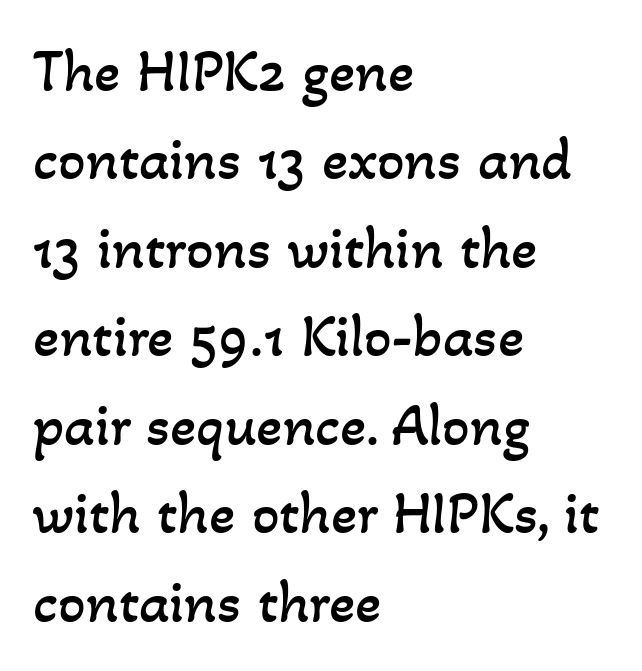
{"bold": "no", "weight": "regular", "width": "normal", "stroke_contrast": "low", "x_height": "small", "monospaced": "no", "underline": "no", "align": "left", "line_spacing": "normal", "line_spacing_ratio": 1.45, "letter_spacing": "normal", "letter_spacing_em": 0.0, "glyph_px": 61}
